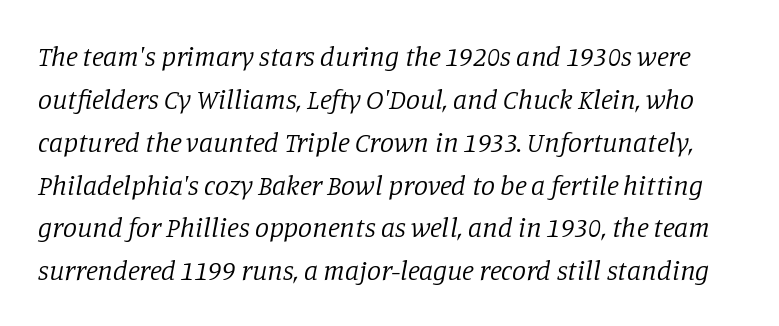
The image shows 28 px regular-weight serif type, italic (leaning right); set normal line spacing (1.53x), normal letter spacing, not underlined; low stroke contrast and a large x-height.
